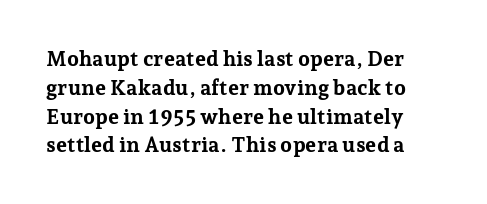
{"italic": "no", "bold": "yes", "underline": "no", "line_spacing": "normal", "line_spacing_ratio": 1.37, "letter_spacing": "normal", "letter_spacing_em": 0.0, "glyph_px": 21}
